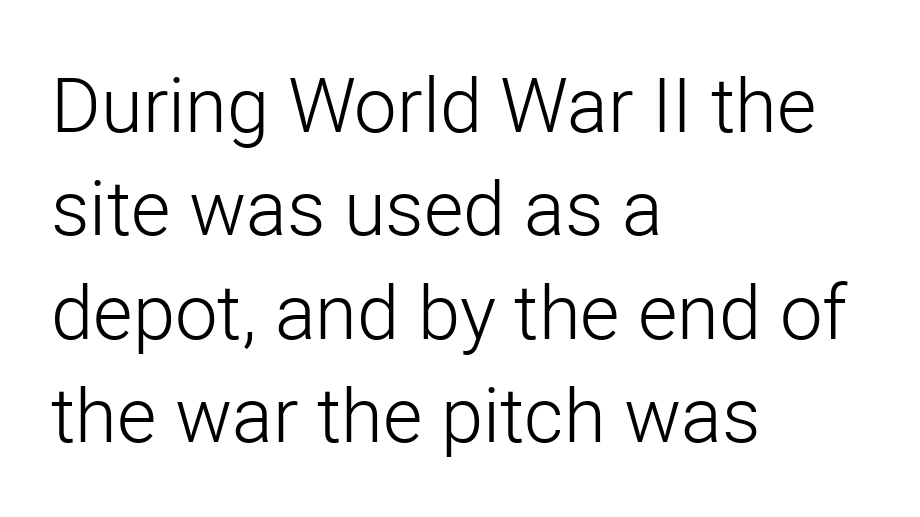
Q: Is the text bold? A: No.
Q: Is the text italic (slanted)? A: No, it is upright.
Q: Is the typeface a serif or a sans-serif typeface? A: Sans-serif.
Q: Is the text underlined? A: No.
Q: How is the paragraph aligned? A: Left-aligned.
Q: Is the spacing between letters normal or unusually wide? A: Normal.
Q: Is the spacing between lines tight, normal or loose? A: Normal.
Q: Width (condensed, normal, or wide)? A: Normal.
Q: Stroke contrast? A: Low.
Q: x-height? A: Medium.
Q: Monospaced? A: No.
